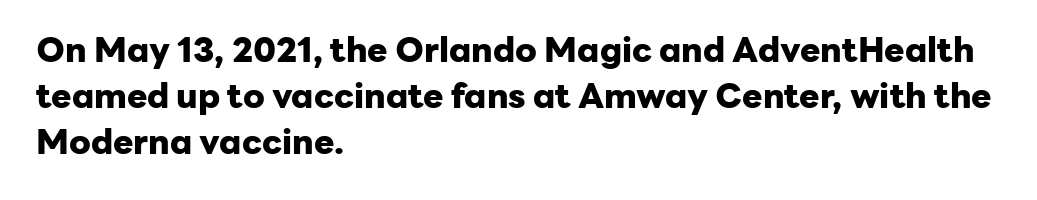
Each letter keeps its own natural width here, so spacing adapts to shape. Students, this is bold: see how much ink each stroke carries. The passage shown is typeset with a sans-serif family. The setting favours the left margin, as ordinary paragraphs usually do. Nope, not italic — everything's standing straight. The specimen omits any rule beneath the text block's lines.
